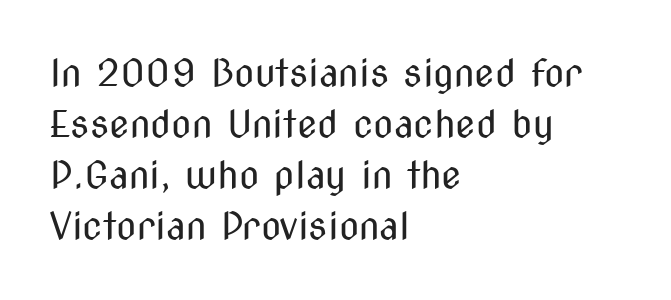
{"serif": "no", "italic": "no", "bold": "no", "weight": "regular", "width": "condensed", "stroke_contrast": "medium", "x_height": "medium", "monospaced": "no", "underline": "no", "align": "left", "line_spacing": "normal", "line_spacing_ratio": 1.38, "letter_spacing": "normal", "letter_spacing_em": 0.0, "glyph_px": 37}
